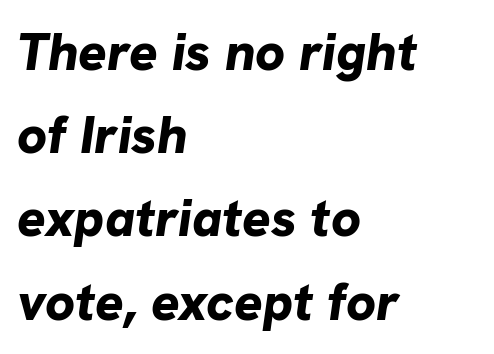
{"italic": "yes", "lean": "right", "slant_degrees": 8, "bold": "yes", "weight": "bold", "width": "normal", "stroke_contrast": "low", "x_height": "medium", "monospaced": "no", "underline": "no", "align": "left", "line_spacing": "normal", "line_spacing_ratio": 1.57, "letter_spacing": "normal", "letter_spacing_em": 0.0, "glyph_px": 53}
